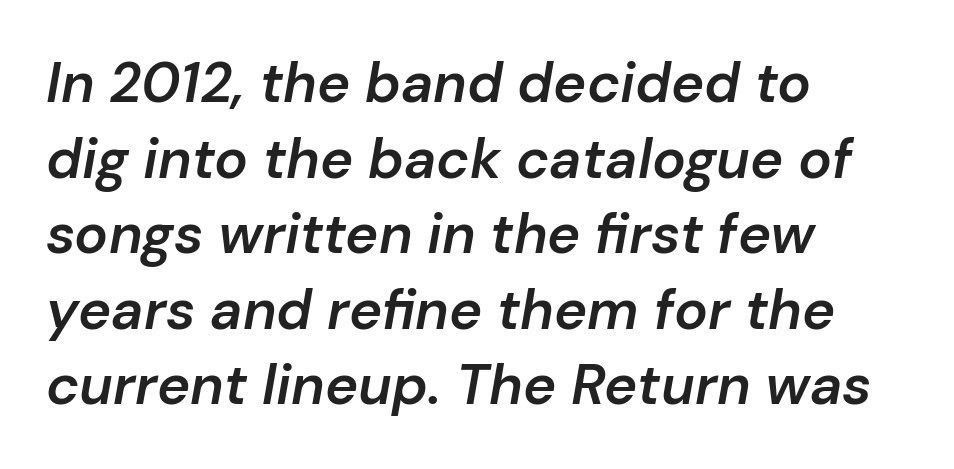
The image shows 56 px semibold type, italic (leaning right); set left-aligned, normal line spacing (1.35x), normal letter spacing, not underlined; low stroke contrast and a medium x-height.
